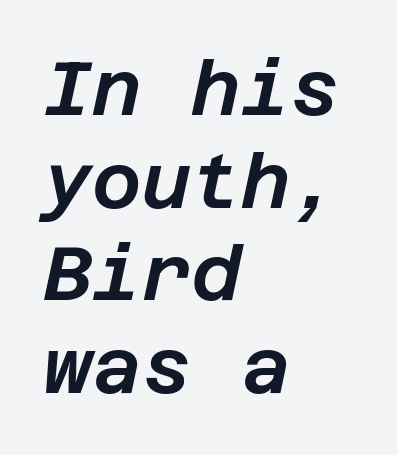
Q: Is the text italic (slanted)? A: Yes, it leans right by about 12 degrees.
Q: Is the text underlined? A: No.
Q: How is the paragraph aligned? A: Left-aligned.
Q: Is the spacing between letters normal or unusually wide? A: Normal.
Q: Width (condensed, normal, or wide)? A: Normal.
Q: Stroke contrast? A: Low.
Q: x-height? A: Large.
